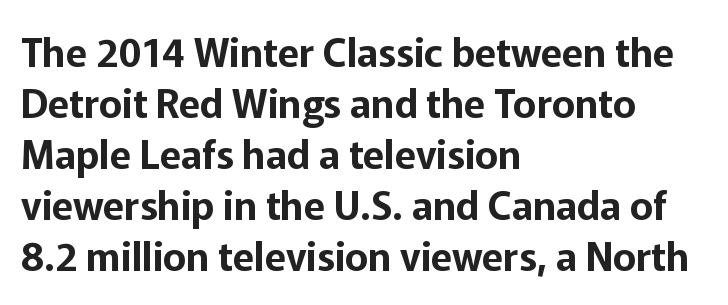
The image shows 39 px sans-serif type, upright; set left-aligned, normal line spacing (1.31x), normal letter spacing, not underlined; low stroke contrast and a medium x-height.
